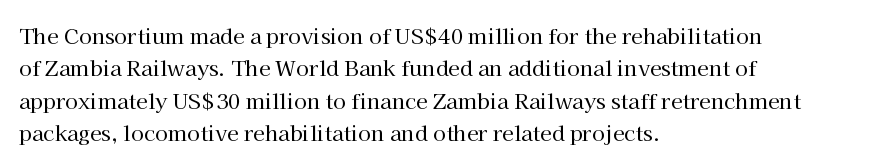
The image shows 21 px text type, upright; set left-aligned, normal line spacing (1.54x), normal letter spacing, not underlined.
